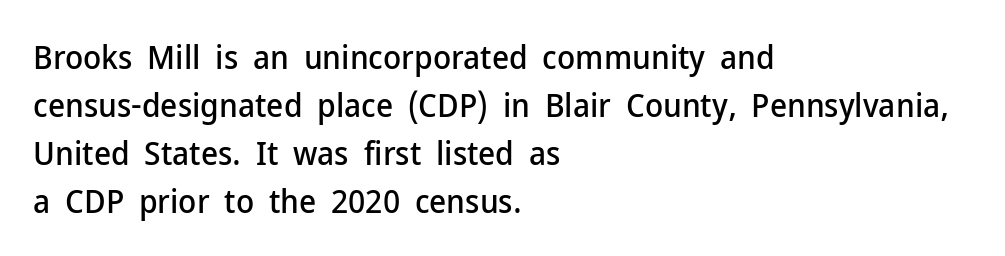
Q: Is the text italic (slanted)? A: No, it is upright.
Q: Is the typeface a serif or a sans-serif typeface? A: Sans-serif.
Q: Is the text underlined? A: No.
Q: How is the paragraph aligned? A: Left-aligned.
Q: Is the spacing between letters normal or unusually wide? A: Normal.
Q: Is the spacing between lines tight, normal or loose? A: Normal.
Q: Width (condensed, normal, or wide)? A: Normal.
Q: Stroke contrast? A: Low.
Q: x-height? A: Medium.
Q: Monospaced? A: No.
